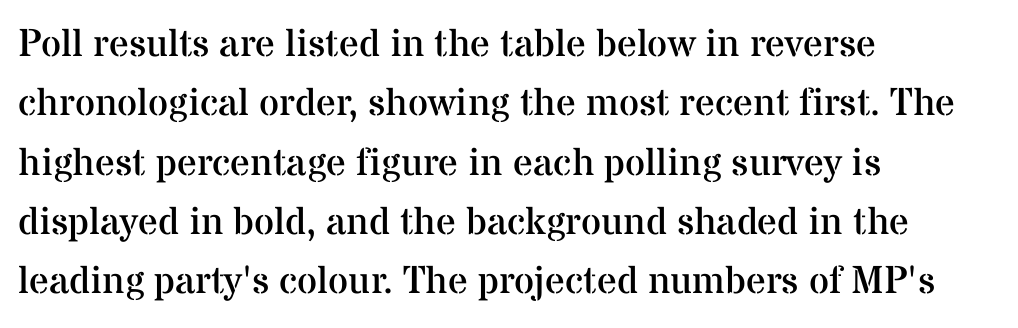
{"serif": "yes", "italic": "no", "bold": "no", "weight": "regular", "width": "normal", "stroke_contrast": "medium", "x_height": "medium", "monospaced": "no", "underline": "no", "align": "left", "line_spacing": "normal", "line_spacing_ratio": 1.52, "letter_spacing": "normal", "letter_spacing_em": 0.0, "glyph_px": 39}
